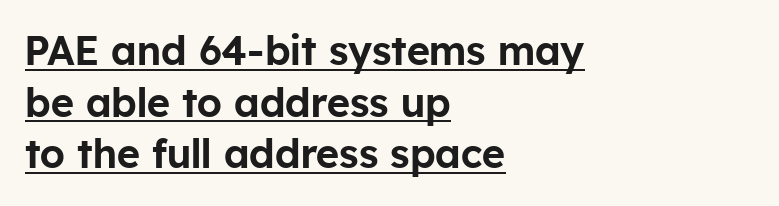
{"serif": "no", "italic": "no", "width": "normal", "stroke_contrast": "low", "x_height": "medium", "monospaced": "no", "underline": "yes", "align": "left", "line_spacing": "normal", "line_spacing_ratio": 1.29, "letter_spacing": "normal", "letter_spacing_em": 0.0, "glyph_px": 40}
